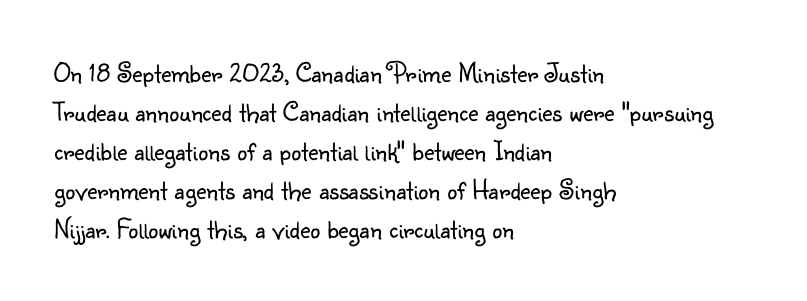
Q: Is the text bold? A: No.
Q: Is the text italic (slanted)? A: No, it is upright.
Q: Is the typeface a serif or a sans-serif typeface? A: Sans-serif.
Q: Is the text underlined? A: No.
Q: How is the paragraph aligned? A: Left-aligned.
Q: Is the spacing between letters normal or unusually wide? A: Normal.
Q: Is the spacing between lines tight, normal or loose? A: Normal.
Q: Width (condensed, normal, or wide)? A: Normal.
Q: Stroke contrast? A: Low.
Q: x-height? A: Small.
Q: Monospaced? A: No.
